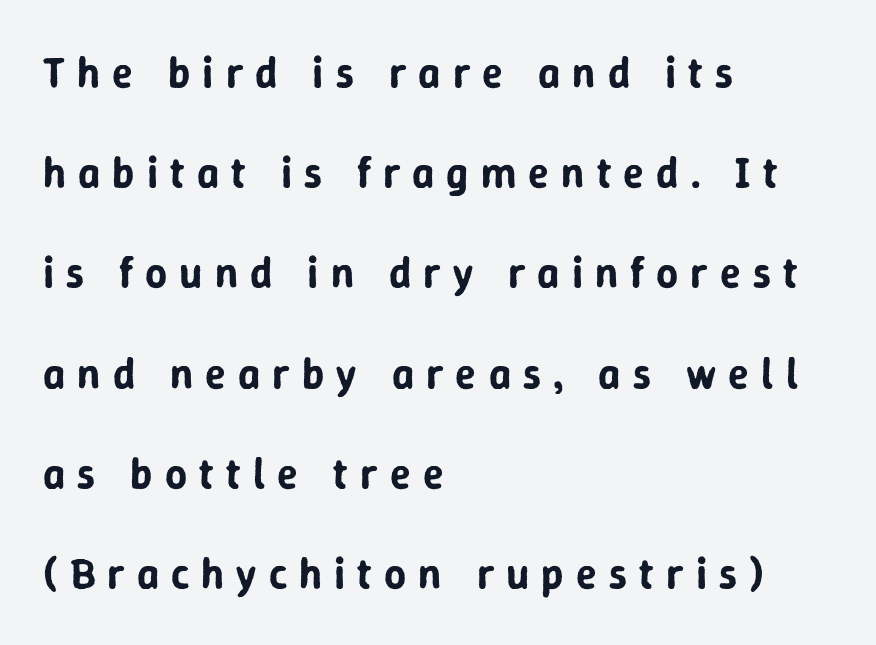
The image shows 43 px sans-serif type, upright; set left-aligned, loose line spacing (2.33x), unusually wide letter spacing (+0.28 em), not underlined; low stroke contrast and a medium x-height.
